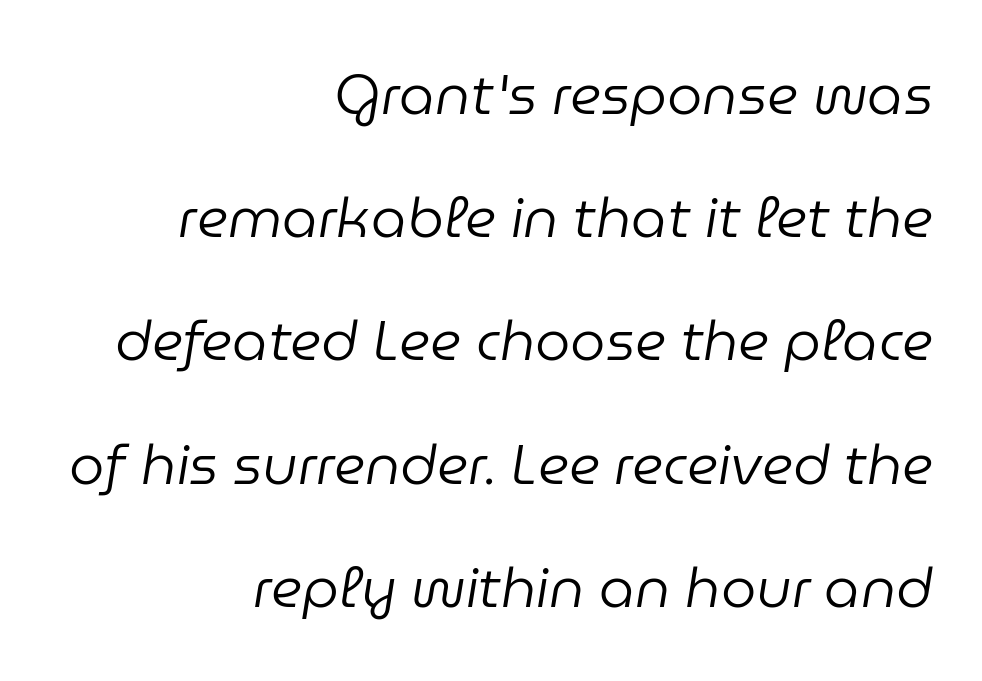
The image shows 56 px regular-weight type, italic (leaning right); set right-aligned, loose line spacing (2.2x), normal letter spacing, not underlined; low stroke contrast and a medium x-height.
